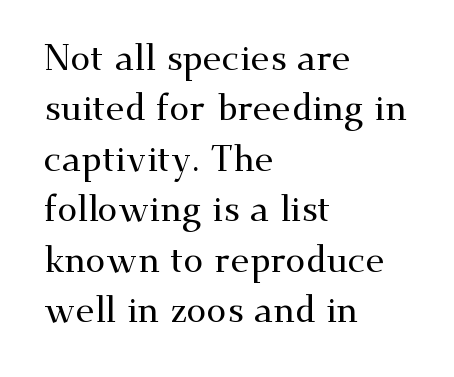
The image shows 36 px wide serif type, upright; set left-aligned, normal line spacing (1.4x), normal letter spacing, not underlined; medium stroke contrast and a small x-height.
